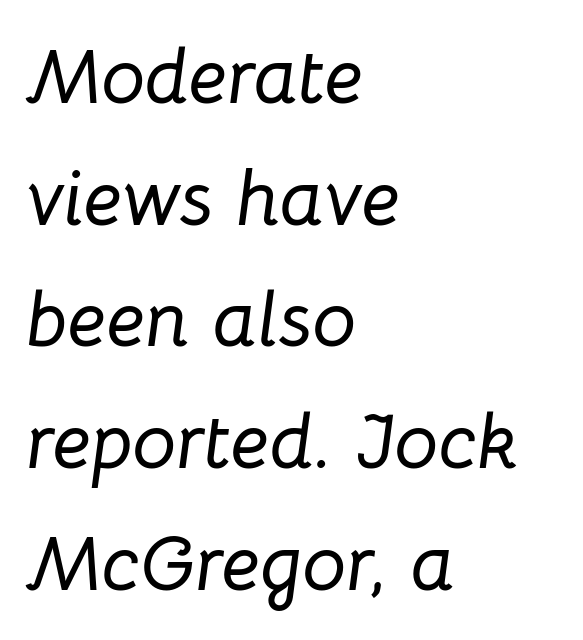
Interline gaps are of average width in this sample. Just letters on the line, the space beneath them empty. Each line starts at the same left margin while the right side varies. The face used here is proportionally spaced, like ordinary book or web type. If you drew a line through each stem, it would be angled.
